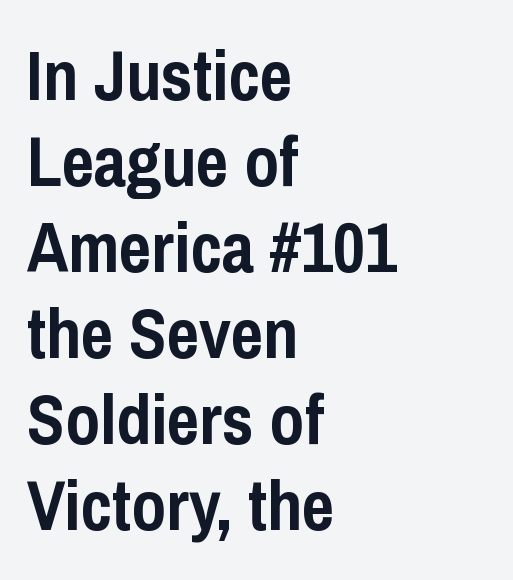
Q: Is the text bold? A: Yes.
Q: Is the text italic (slanted)? A: No, it is upright.
Q: Is the typeface a serif or a sans-serif typeface? A: Sans-serif.
Q: Is the text underlined? A: No.
Q: How is the paragraph aligned? A: Left-aligned.
Q: Is the spacing between letters normal or unusually wide? A: Normal.
Q: Width (condensed, normal, or wide)? A: Condensed.
Q: Stroke contrast? A: Low.
Q: x-height? A: Medium.
Q: Monospaced? A: No.
